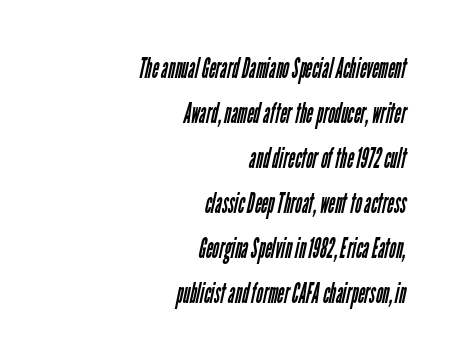
{"serif": "no", "bold": "no", "weight": "regular", "width": "condensed", "stroke_contrast": "low", "x_height": "medium", "monospaced": "no", "underline": "no", "align": "right", "line_spacing": "normal", "line_spacing_ratio": 1.55, "letter_spacing": "normal", "letter_spacing_em": 0.0, "glyph_px": 29}
